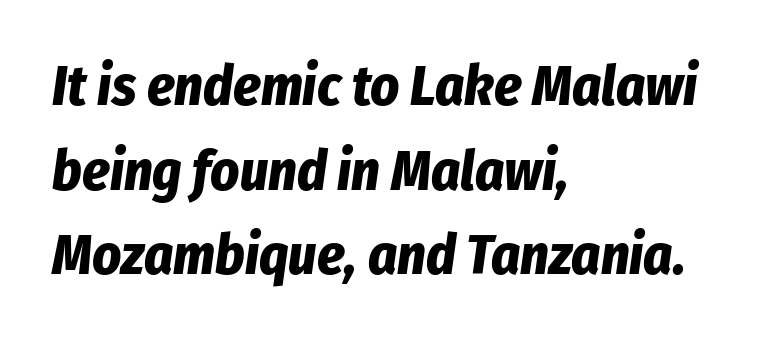
{"italic": "yes", "lean": "right", "slant_degrees": 8, "bold": "yes", "weight": "bold", "width": "condensed", "stroke_contrast": "low", "x_height": "medium", "monospaced": "no", "underline": "no", "align": "left", "line_spacing": "normal", "line_spacing_ratio": 1.51, "letter_spacing": "normal", "letter_spacing_em": 0.0, "glyph_px": 56}
